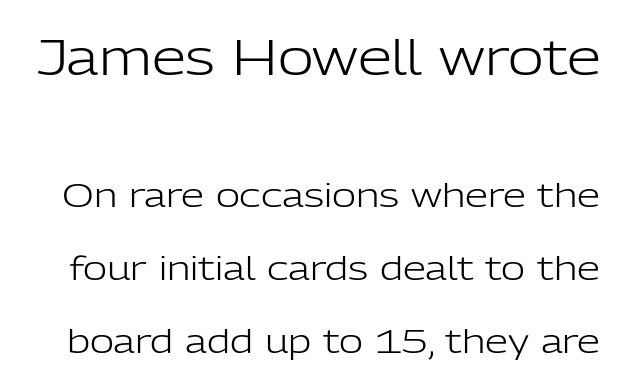
The image shows 49 px light sans-serif type, upright; set loose line spacing (2.22x), normal letter spacing, not underlined; the first (top) block is 1.48x larger; low stroke contrast and a medium x-height.
